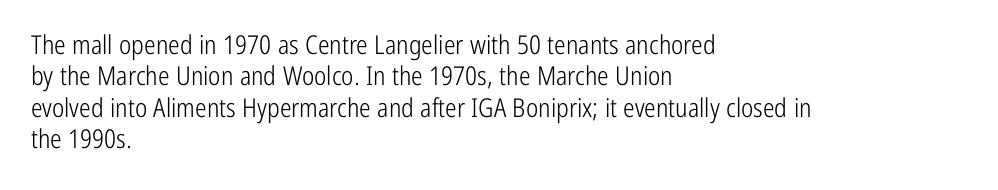
Q: Is the text bold? A: No.
Q: Is the text italic (slanted)? A: No, it is upright.
Q: Is the text underlined? A: No.
Q: How is the paragraph aligned? A: Left-aligned.
Q: Is the spacing between letters normal or unusually wide? A: Normal.
